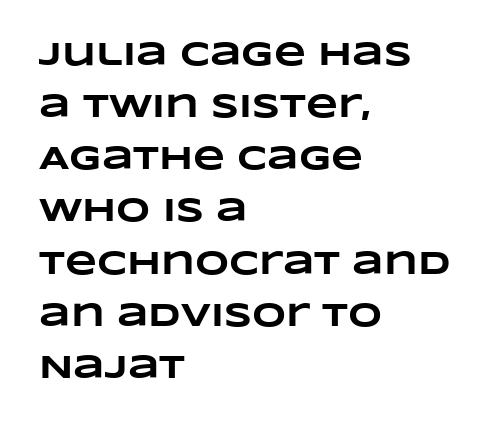
Does the copy run flush right? No — it runs flush left. How are the letters spaced? Ordinarily, with no added tracking. Is the type bold? Yes — the strokes are clearly thick and heavy. Proportional: the letters do not fall into vertical columns. How would I describe the line gaps? Plain and ordinary. The baseline area is clear.
